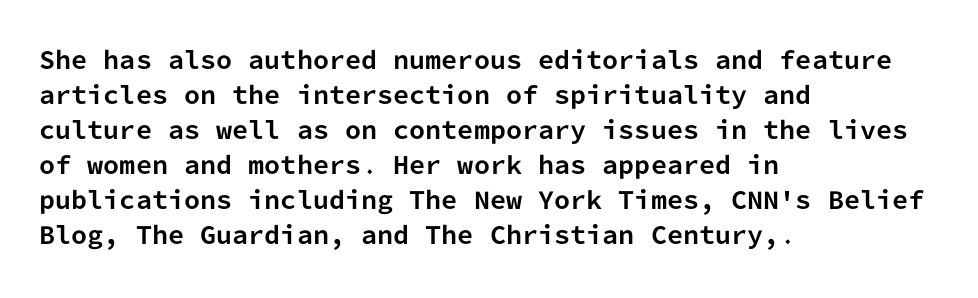
Q: Is the text bold? A: Yes.
Q: Is the text italic (slanted)? A: No, it is upright.
Q: Is the text underlined? A: No.
Q: How is the paragraph aligned? A: Left-aligned.
Q: Is the spacing between letters normal or unusually wide? A: Normal.
Q: Is the spacing between lines tight, normal or loose? A: Normal.
